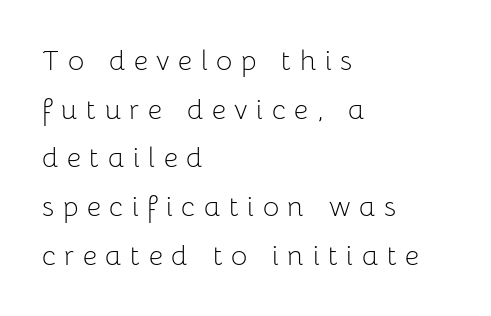
Q: Is the text bold? A: No.
Q: Is the text italic (slanted)? A: No, it is upright.
Q: Is the typeface a serif or a sans-serif typeface? A: Sans-serif.
Q: Is the text underlined? A: No.
Q: How is the paragraph aligned? A: Left-aligned.
Q: Is the spacing between letters normal or unusually wide? A: Unusually wide.
Q: Width (condensed, normal, or wide)? A: Normal.
Q: Stroke contrast? A: Low.
Q: x-height? A: Medium.
Q: Monospaced? A: No.
